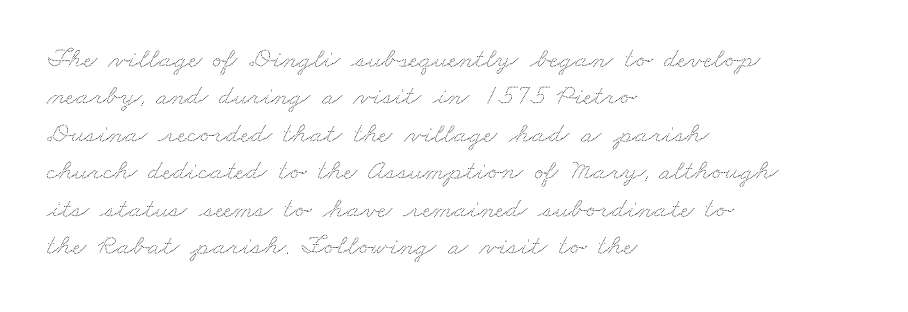
The image shows 29 px wide type; set left-aligned, normal line spacing (1.29x), normal letter spacing, not underlined; low stroke contrast and a small x-height.
